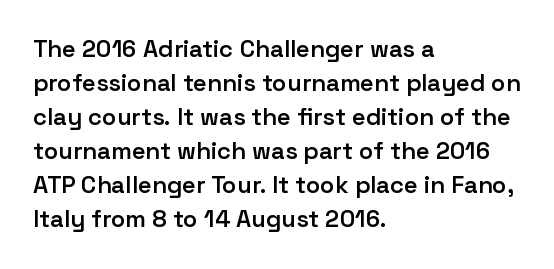
Q: Is the text bold? A: Semi-bold.
Q: Is the text italic (slanted)? A: No, it is upright.
Q: Is the text underlined? A: No.
Q: How is the paragraph aligned? A: Left-aligned.
Q: Is the spacing between letters normal or unusually wide? A: Normal.
Q: Is the spacing between lines tight, normal or loose? A: Normal.
